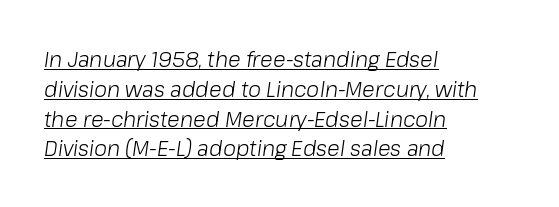
{"italic": "yes", "lean": "right", "slant_degrees": 8, "bold": "no", "underline": "yes", "align": "left", "line_spacing": "normal", "line_spacing_ratio": 1.42, "letter_spacing": "normal", "letter_spacing_em": 0.0, "glyph_px": 21}
